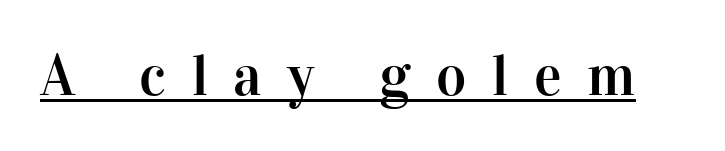
{"serif": "yes", "italic": "no", "width": "normal", "stroke_contrast": "high", "x_height": "medium", "monospaced": "no", "underline": "yes", "letter_spacing": "wide", "letter_spacing_em": 0.44, "glyph_px": 58}
